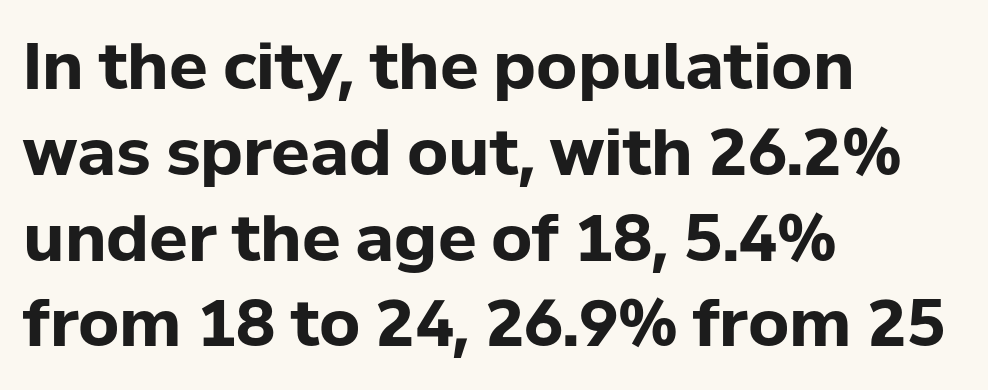
Q: Is the text bold? A: Yes.
Q: Is the text italic (slanted)? A: No, it is upright.
Q: Is the typeface a serif or a sans-serif typeface? A: Sans-serif.
Q: Is the text underlined? A: No.
Q: How is the paragraph aligned? A: Left-aligned.
Q: Is the spacing between letters normal or unusually wide? A: Normal.
Q: Is the spacing between lines tight, normal or loose? A: Normal.
Q: Width (condensed, normal, or wide)? A: Normal.
Q: Stroke contrast? A: Low.
Q: x-height? A: Medium.
Q: Monospaced? A: No.
